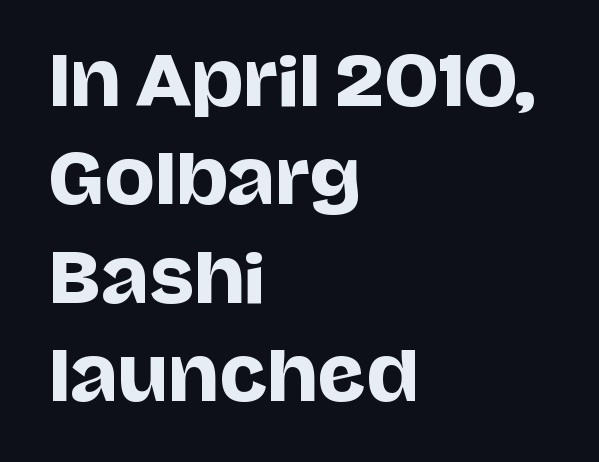
Q: Is the text italic (slanted)? A: No, it is upright.
Q: Is the typeface a serif or a sans-serif typeface? A: Sans-serif.
Q: Is the text underlined? A: No.
Q: How is the paragraph aligned? A: Left-aligned.
Q: Is the spacing between letters normal or unusually wide? A: Normal.
Q: Is the spacing between lines tight, normal or loose? A: Normal.
Q: Width (condensed, normal, or wide)? A: Normal.
Q: Stroke contrast? A: Low.
Q: x-height? A: Large.
Q: Monospaced? A: No.
